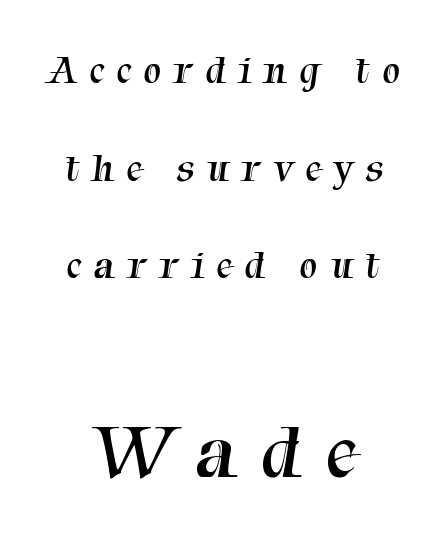
Each letter's strokes conclude with small projecting serifs. The leading is generous, giving the passage an open texture. Bold? No — there's no thickening of the strokes. There is plenty of visible air inserted between adjacent glyphs. Alignment: centered.
